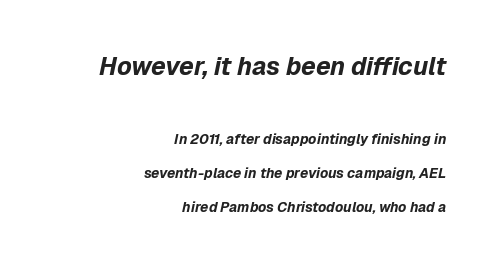
Q: Is the text bold? A: Yes.
Q: Is the text italic (slanted)? A: Yes, it leans right by about 12 degrees.
Q: Is the text underlined? A: No.
Q: How is the paragraph aligned? A: Right-aligned.
Q: Is the spacing between letters normal or unusually wide? A: Normal.
Q: Is the spacing between lines tight, normal or loose? A: Loose.
Q: Which block of text is set in a larger size, the first (top) or the second (bottom)? A: The first (top) one.
